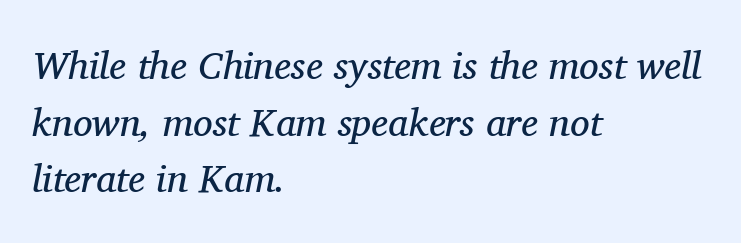
The specimen omits any rule beneath the text block's lines. Rendered with sloped, italic letterforms. Look at the bottom of the vertical strokes: they flare into serifs here. Honestly, the row spacing looks completely unremarkable.
